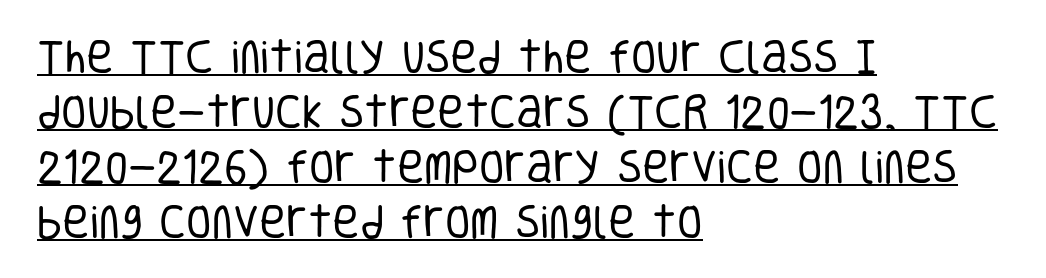
The rendering keeps characters at their native spacing. Decoration check: the copy is underlined. Grotesque or geometric, the face here clearly has no serifs. Reading down the column, the eye jumps a familiar distance to each next line. Left-aligned paragraph, ragged on the right.
